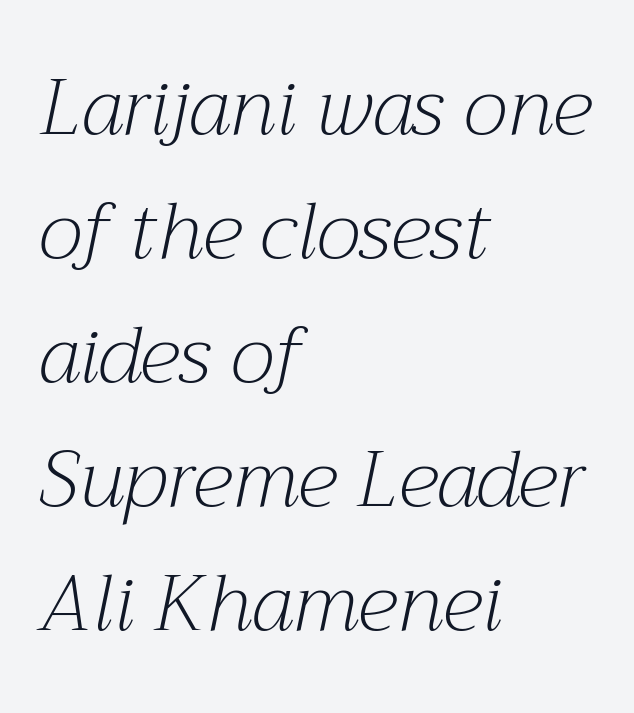
{"serif": "yes", "italic": "yes", "lean": "right", "slant_degrees": 12, "bold": "no", "weight": "light", "width": "normal", "stroke_contrast": "medium", "x_height": "medium", "monospaced": "no", "underline": "no", "align": "left", "line_spacing": "normal", "line_spacing_ratio": 1.57, "letter_spacing": "normal", "letter_spacing_em": 0.0, "glyph_px": 79}
